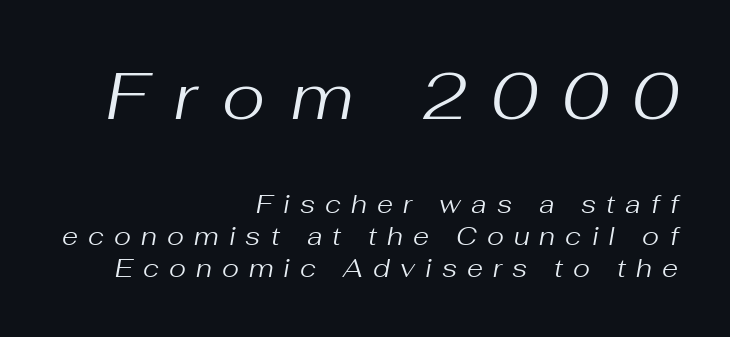
{"italic": "yes", "lean": "right", "slant_degrees": 10, "bold": "no", "weight": "regular", "width": "normal", "stroke_contrast": "medium", "x_height": "medium", "monospaced": "no", "underline": "no", "align": "right", "line_spacing_ratio": 1.23, "letter_spacing": "wide", "letter_spacing_em": 0.39, "larger_block": "first", "size_ratio": 2.54, "glyph_px": 66}
